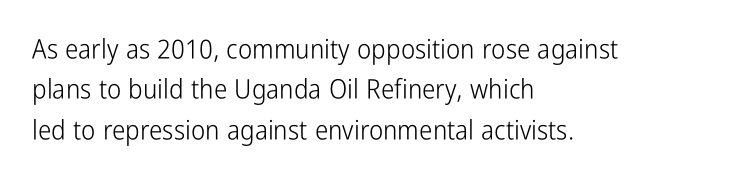
{"italic": "no", "bold": "no", "underline": "no", "align": "left", "line_spacing": "normal", "line_spacing_ratio": 1.5, "letter_spacing": "normal", "letter_spacing_em": 0.0, "glyph_px": 27}
